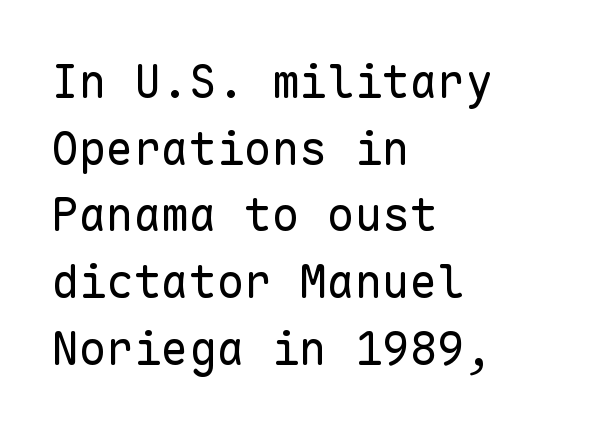
The image shows 46 px regular-weight sans-serif type, upright, monospaced; set left-aligned, normal line spacing (1.45x), normal letter spacing, not underlined; low stroke contrast and a medium x-height.
